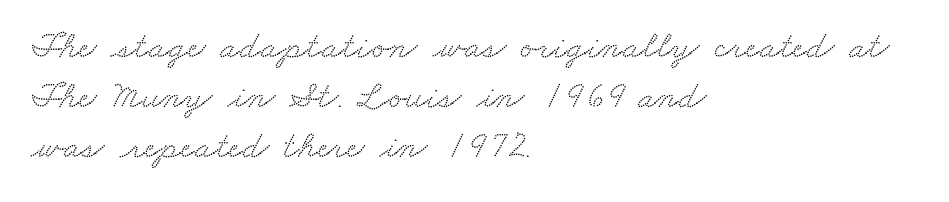
Q: Is the typeface a serif or a sans-serif typeface? A: Serif.
Q: Is the text underlined? A: No.
Q: How is the paragraph aligned? A: Left-aligned.
Q: Is the spacing between letters normal or unusually wide? A: Normal.
Q: Is the spacing between lines tight, normal or loose? A: Normal.
Q: Width (condensed, normal, or wide)? A: Wide.
Q: Stroke contrast? A: Low.
Q: x-height? A: Small.
Q: Monospaced? A: No.
